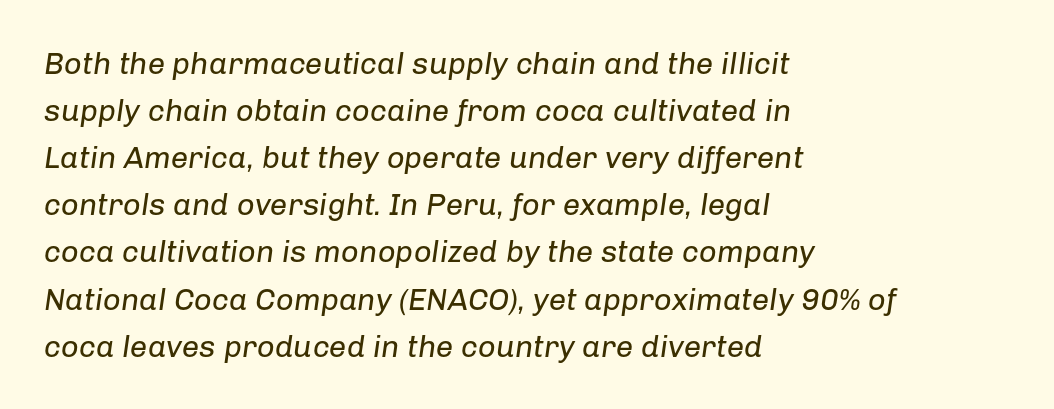
{"italic": "yes", "lean": "right", "slant_degrees": 8, "bold": "no", "weight": "regular", "width": "normal", "stroke_contrast": "low", "x_height": "medium", "monospaced": "no", "underline": "no", "align": "left", "line_spacing": "normal", "line_spacing_ratio": 1.52, "letter_spacing": "normal", "letter_spacing_em": 0.0, "glyph_px": 31}
